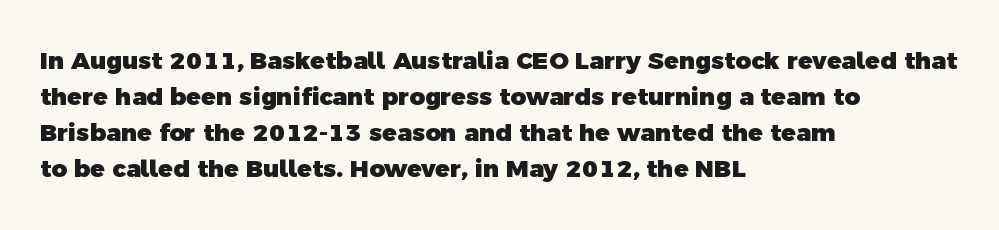
{"bold": "yes", "underline": "no", "align": "left", "line_spacing": "normal", "line_spacing_ratio": 1.5, "letter_spacing": "normal", "letter_spacing_em": 0.0, "glyph_px": 24}
